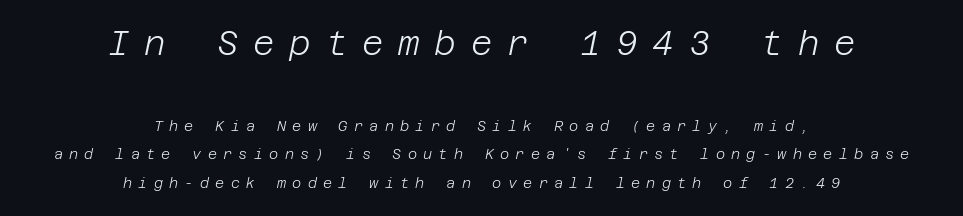
{"italic": "yes", "lean": "right", "slant_degrees": 12, "bold": "no", "weight": "light", "width": "normal", "stroke_contrast": "low", "x_height": "large", "underline": "no", "align": "center", "line_spacing": "loose", "line_spacing_ratio": 2.02, "letter_spacing": "wide", "letter_spacing_em": 0.45, "larger_block": "first", "size_ratio": 2.36, "glyph_px": 33}
